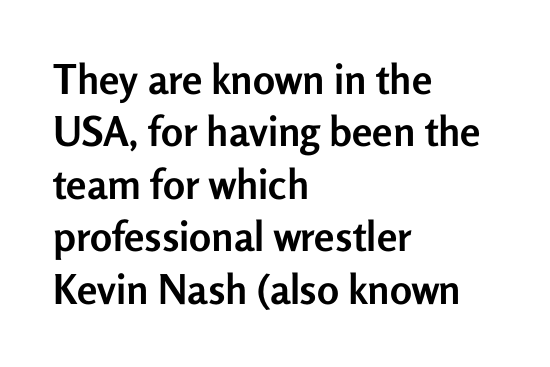
The image shows 41 px semibold sans-serif type, upright; set left-aligned, normal line spacing (1.28x), normal letter spacing, not underlined; low stroke contrast and a medium x-height.
